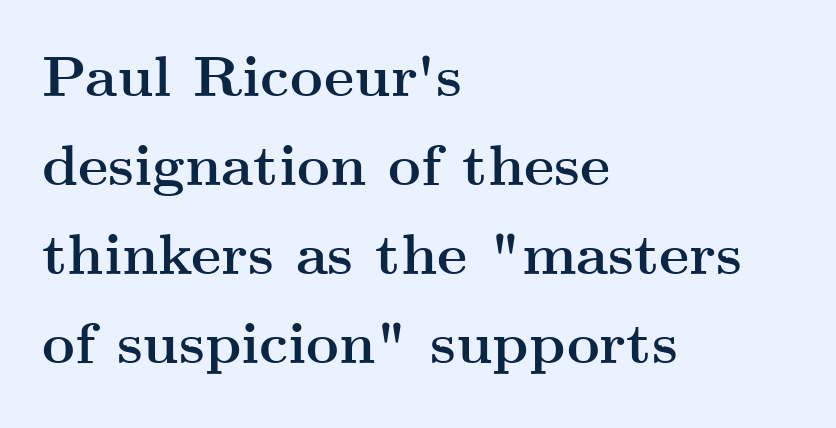
The image shows 57 px semibold, wide serif type, upright; set left-aligned, normal line spacing (1.56x), normal letter spacing, not underlined; medium stroke contrast and a small x-height.
